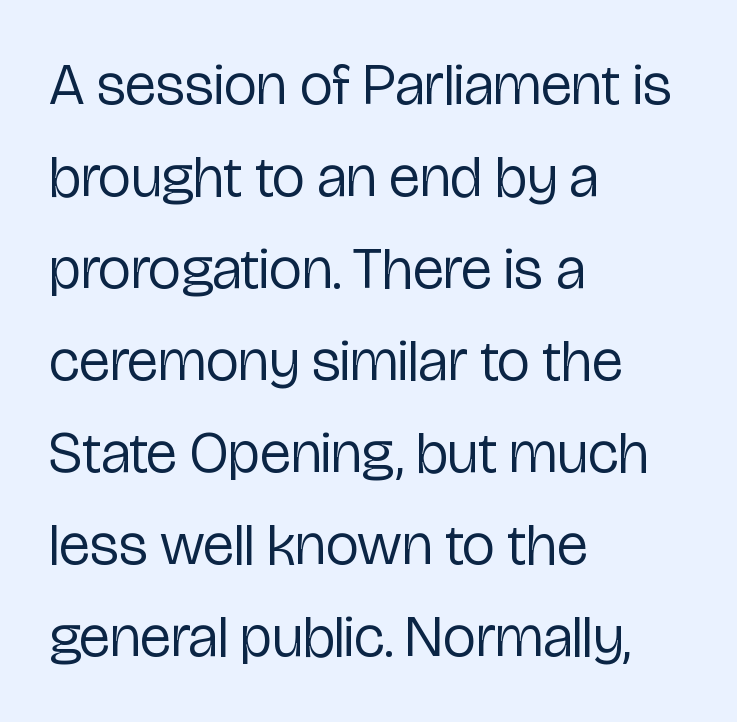
{"serif": "no", "italic": "no", "bold": "no", "weight": "regular", "width": "condensed", "stroke_contrast": "low", "x_height": "medium", "monospaced": "no", "underline": "no", "align": "left", "line_spacing": "normal", "line_spacing_ratio": 1.56, "letter_spacing": "normal", "letter_spacing_em": 0.0, "glyph_px": 59}
